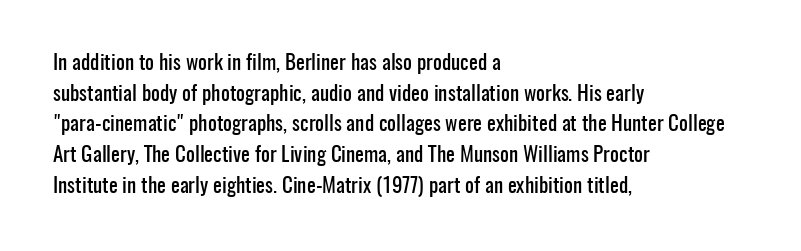
Q: Is the text italic (slanted)? A: No, it is upright.
Q: Is the text underlined? A: No.
Q: How is the paragraph aligned? A: Left-aligned.
Q: Is the spacing between letters normal or unusually wide? A: Normal.
Q: Is the spacing between lines tight, normal or loose? A: Normal.
